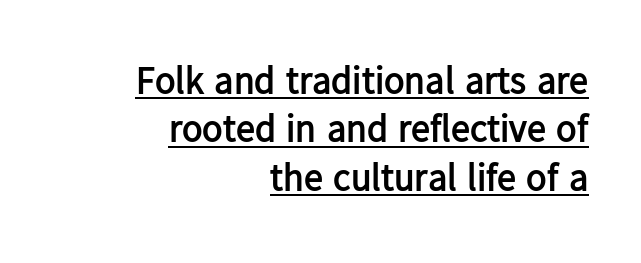
The image shows 38 px semibold sans-serif type, upright; set right-aligned, normal line spacing (1.27x), normal letter spacing, underlined; low stroke contrast and a medium x-height.
